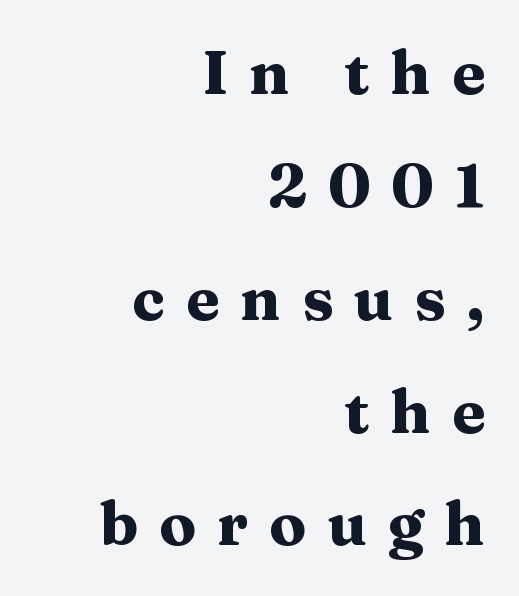
Q: Is the text bold? A: Yes.
Q: Is the text italic (slanted)? A: No, it is upright.
Q: Is the typeface a serif or a sans-serif typeface? A: Serif.
Q: Is the text underlined? A: No.
Q: How is the paragraph aligned? A: Right-aligned.
Q: Is the spacing between letters normal or unusually wide? A: Unusually wide.
Q: Width (condensed, normal, or wide)? A: Wide.
Q: Stroke contrast? A: Medium.
Q: x-height? A: Medium.
Q: Monospaced? A: No.
